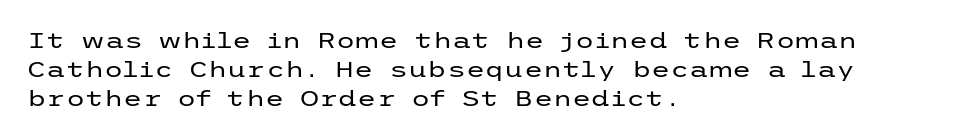
The image shows 22 px text type, upright; set left-aligned, normal line spacing (1.31x), normal letter spacing, not underlined.
